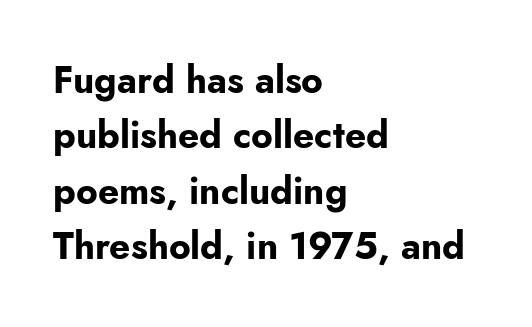
Q: Is the text bold? A: Yes.
Q: Is the text italic (slanted)? A: No, it is upright.
Q: Is the typeface a serif or a sans-serif typeface? A: Sans-serif.
Q: Is the text underlined? A: No.
Q: How is the paragraph aligned? A: Left-aligned.
Q: Is the spacing between letters normal or unusually wide? A: Normal.
Q: Is the spacing between lines tight, normal or loose? A: Normal.
Q: Width (condensed, normal, or wide)? A: Normal.
Q: Stroke contrast? A: Low.
Q: x-height? A: Small.
Q: Monospaced? A: No.
